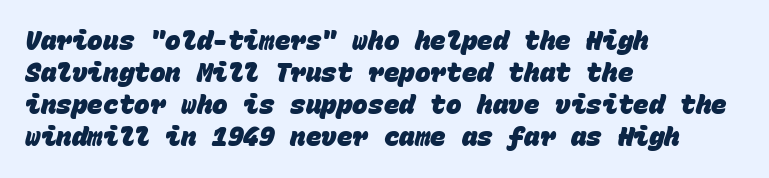
The image shows 26 px bold type; set left-aligned, line spacing 1.23x, normal letter spacing, not underlined.
